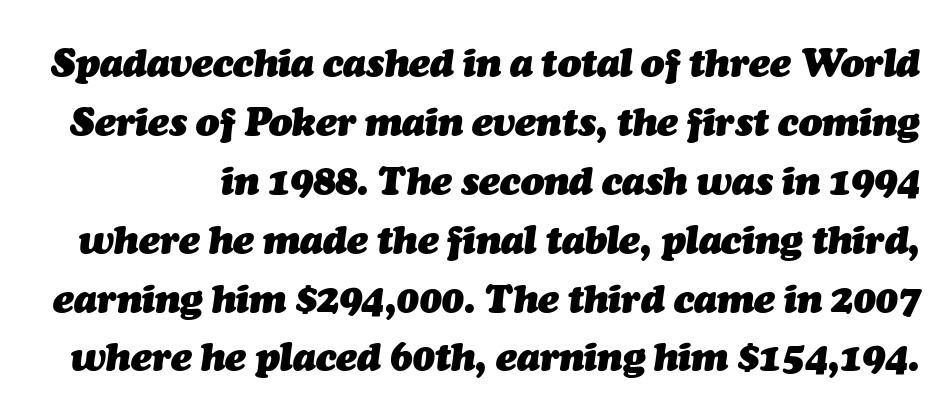
Q: Is the text bold? A: Yes.
Q: Is the text italic (slanted)? A: Yes, it leans right by about 7 degrees.
Q: Is the text underlined? A: No.
Q: Is the spacing between letters normal or unusually wide? A: Normal.
Q: Is the spacing between lines tight, normal or loose? A: Normal.
Q: Width (condensed, normal, or wide)? A: Normal.
Q: Stroke contrast? A: Medium.
Q: x-height? A: Medium.
Q: Monospaced? A: No.
